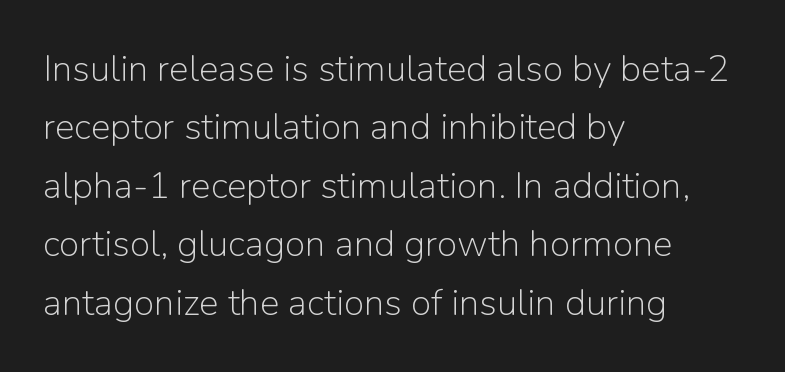
The image shows 37 px light sans-serif type, upright; set left-aligned, normal line spacing (1.58x), normal letter spacing, not underlined; low stroke contrast and a medium x-height.
